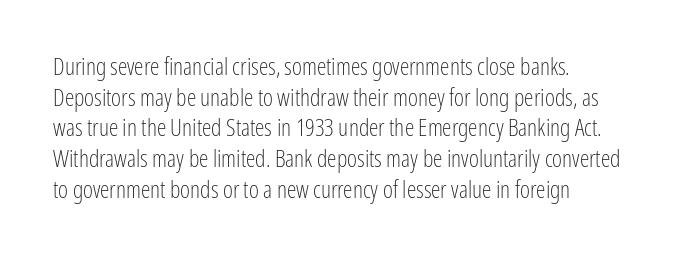
Q: Is the text bold? A: No.
Q: Is the text italic (slanted)? A: No, it is upright.
Q: Is the text underlined? A: No.
Q: Is the spacing between letters normal or unusually wide? A: Normal.
Q: Is the spacing between lines tight, normal or loose? A: Normal.
